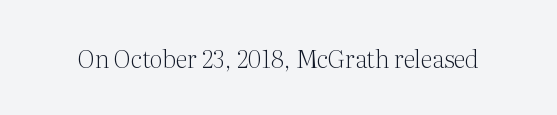
The image shows 24 px text type, upright; set normal letter spacing, not underlined.
